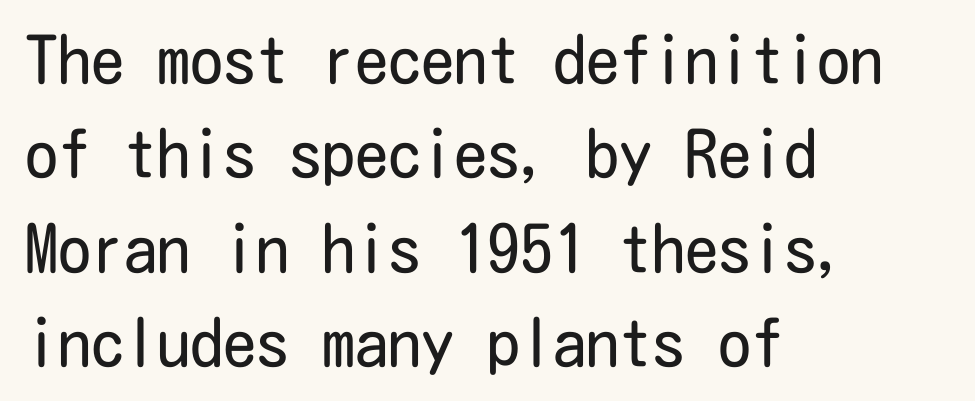
The image shows 66 px regular-weight, condensed sans-serif type, upright; set left-aligned, normal line spacing (1.43x), normal letter spacing, not underlined; low stroke contrast and a medium x-height.
